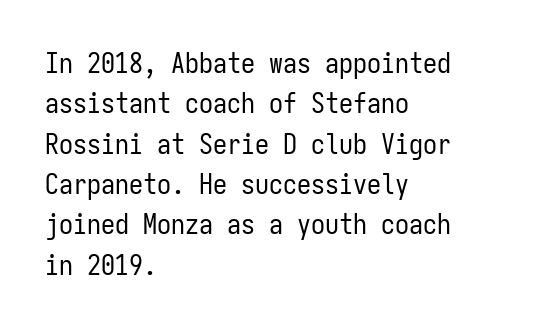
Q: Is the text bold? A: No.
Q: Is the text italic (slanted)? A: No, it is upright.
Q: Is the typeface a serif or a sans-serif typeface? A: Sans-serif.
Q: Is the text underlined? A: No.
Q: How is the paragraph aligned? A: Left-aligned.
Q: Is the spacing between letters normal or unusually wide? A: Normal.
Q: Is the spacing between lines tight, normal or loose? A: Normal.
Q: Width (condensed, normal, or wide)? A: Condensed.
Q: Stroke contrast? A: Low.
Q: x-height? A: Medium.
Q: Monospaced? A: Yes.
